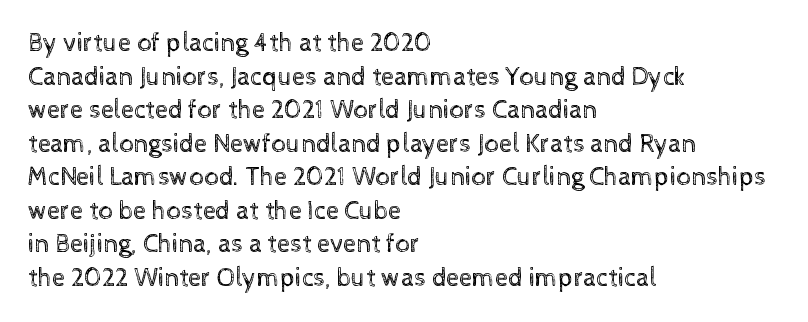
Interline gaps are of average width in this sample. In terms of posture, this sample is upright. Teacher's note: observe the even left margin — that is flush-left alignment. The cut favours lightness, reaching ordinary text weight at its darkest.
